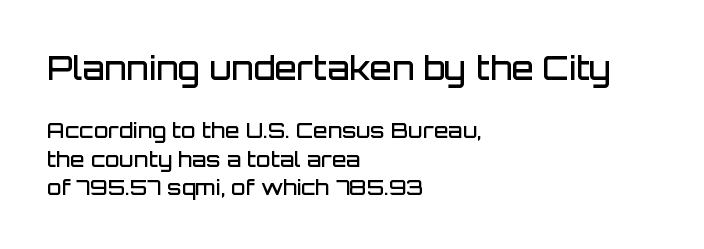
{"serif": "no", "italic": "no", "bold": "semi", "weight": "semibold", "width": "normal", "stroke_contrast": "low", "x_height": "large", "monospaced": "no", "underline": "no", "align": "left", "line_spacing": "normal", "line_spacing_ratio": 1.36, "letter_spacing": "normal", "letter_spacing_em": 0.0, "larger_block": "first", "size_ratio": 1.52, "glyph_px": 32}
